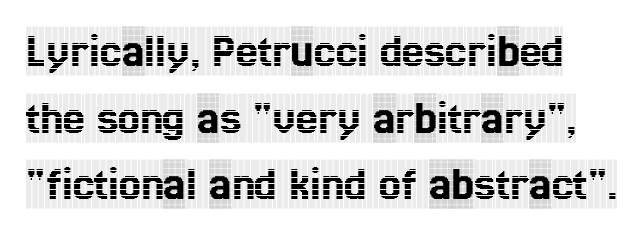
The image shows 49 px condensed serif type, upright; set normal line spacing (1.36x), normal letter spacing, not underlined; a large x-height.
